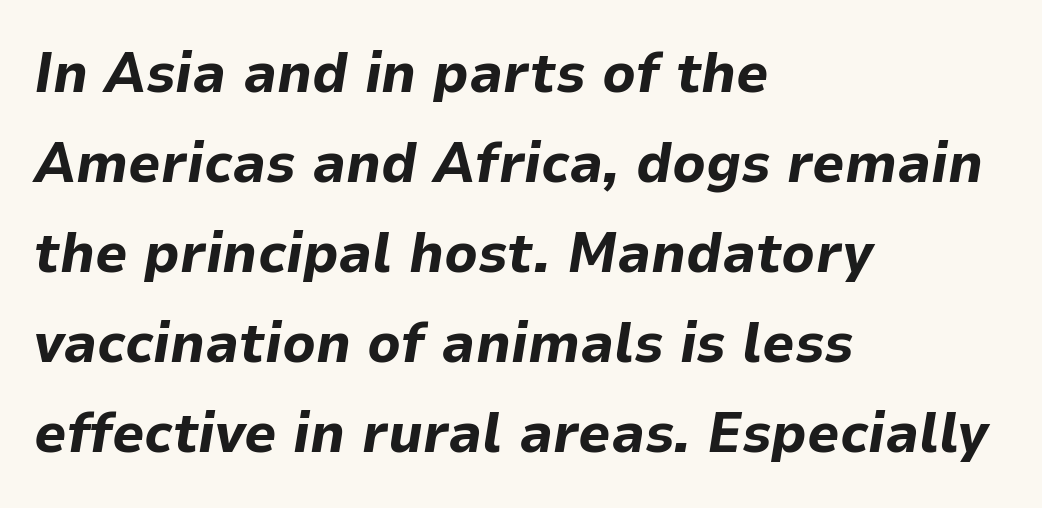
The image shows 57 px bold type, italic (leaning right); set left-aligned, normal line spacing (1.58x), normal letter spacing, not underlined; low stroke contrast and a medium x-height.
